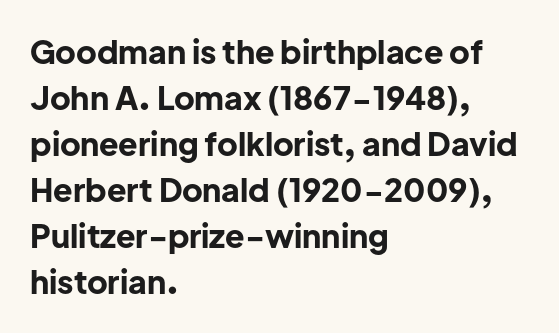
The image shows 32 px bold sans-serif type, upright; set left-aligned, normal line spacing (1.44x), normal letter spacing, not underlined; low stroke contrast and a medium x-height.
